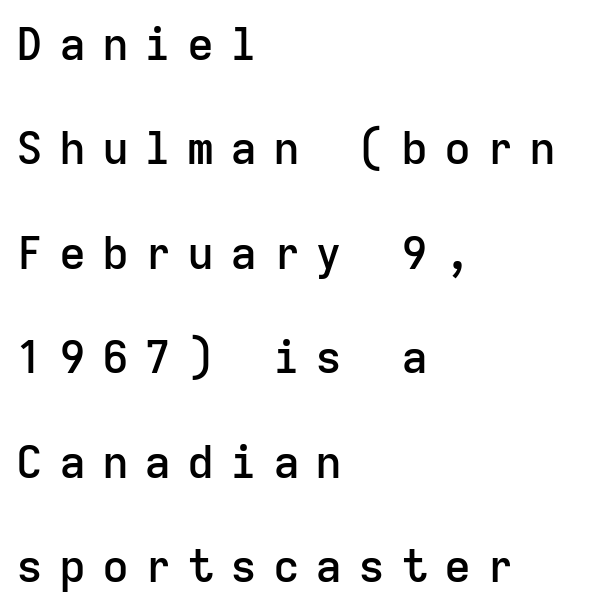
{"serif": "no", "italic": "no", "bold": "semi", "weight": "semibold", "width": "normal", "stroke_contrast": "low", "x_height": "medium", "monospaced": "yes", "underline": "no", "align": "left", "line_spacing": "loose", "line_spacing_ratio": 2.32, "letter_spacing": "wide", "letter_spacing_em": 0.35, "glyph_px": 45}
